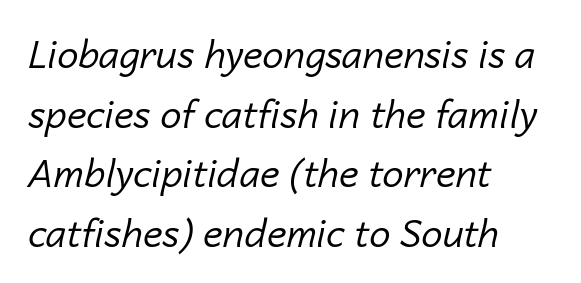
You can tell it's italic because the verticals aren't actually vertical. Has an underline been added? It has not. In terms of leading, this rendering sits right in the middle. No letter is thick-stroked: the sample isn't bold.
